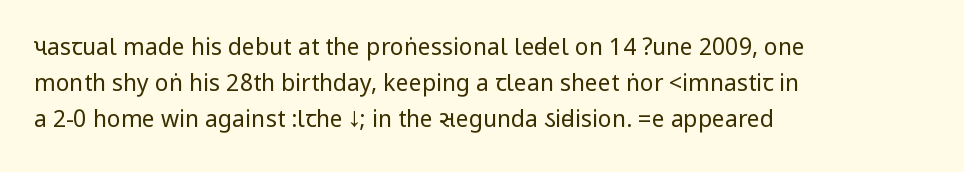
{"italic": "no", "bold": "no", "underline": "no", "align": "left", "line_spacing": "normal", "line_spacing_ratio": 1.57, "letter_spacing": "normal", "letter_spacing_em": 0.0, "glyph_px": 23}
